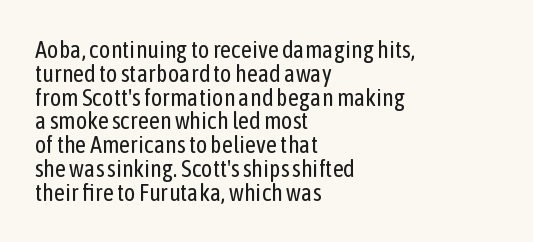
Visually the block forms a straight wall on the left and a jagged coastline on the right. The gap between lines stays unmarked. The characters are drawn with everyday or finer stroke widths. Reading down the column, the eye jumps only a short way to each next line. If you drew a line through each stem, it would be perfectly vertical. The letterforms sit shoulder to shoulder at normal distance.
